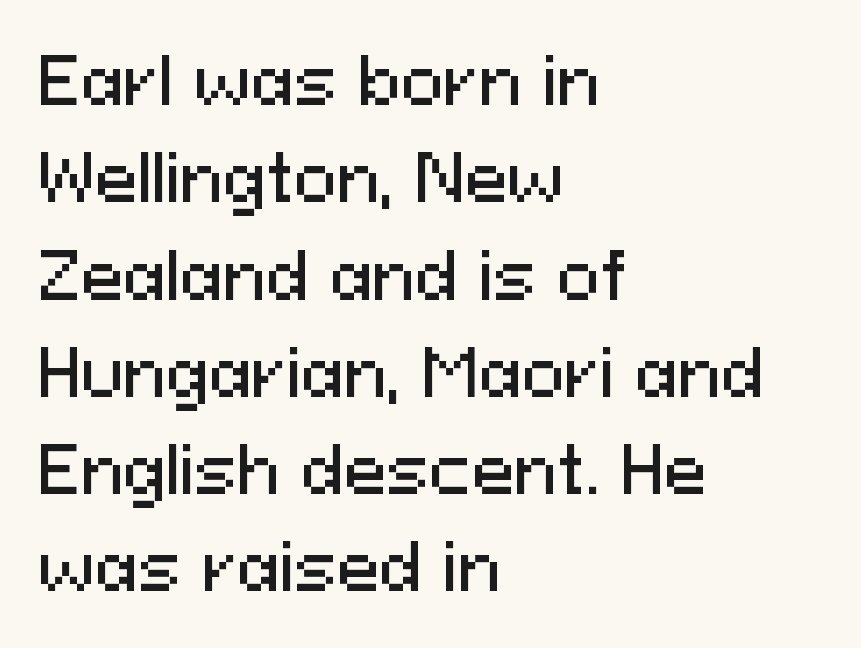
Default kerning and tracking; the words read as compact shapes. The font's upright variant was chosen for this text. In CSS terms this would be text-align: left. This rendering employs a face without finishing strokes, i.e., a sans-serif.
